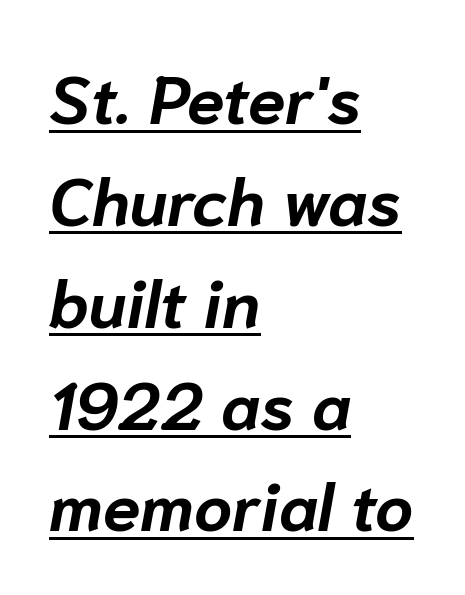
Spacing verdict: proportional, widths tailored to each character. Like a heading marked for emphasis, these lines bear an underscore. Notice how the passage keeps a crisp vertical edge on the left only. Line spacing here is normal. The passage shown is emphatically bold. The whole block is typeset with a tilt.
